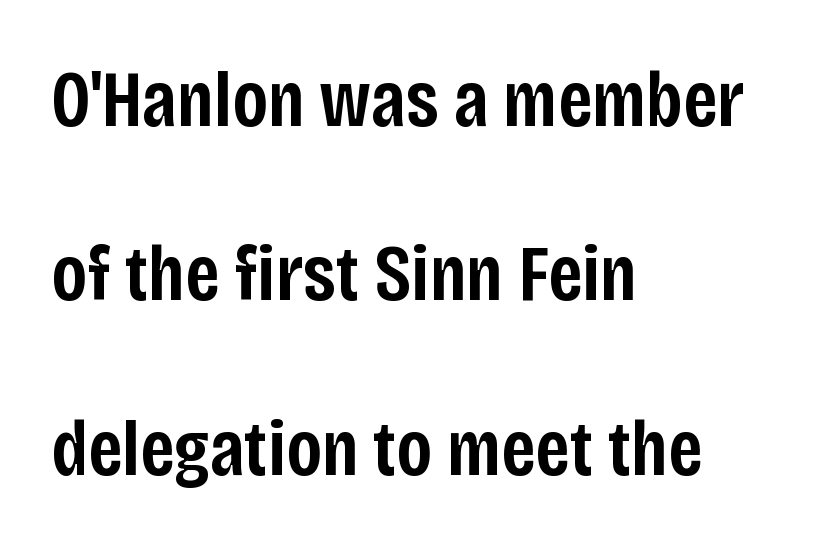
Q: Is the text bold? A: Semi-bold.
Q: Is the text italic (slanted)? A: No, it is upright.
Q: Is the typeface a serif or a sans-serif typeface? A: Sans-serif.
Q: Is the text underlined? A: No.
Q: How is the paragraph aligned? A: Left-aligned.
Q: Is the spacing between letters normal or unusually wide? A: Normal.
Q: Is the spacing between lines tight, normal or loose? A: Loose.
Q: Width (condensed, normal, or wide)? A: Condensed.
Q: Stroke contrast? A: Low.
Q: x-height? A: Large.
Q: Monospaced? A: No.
